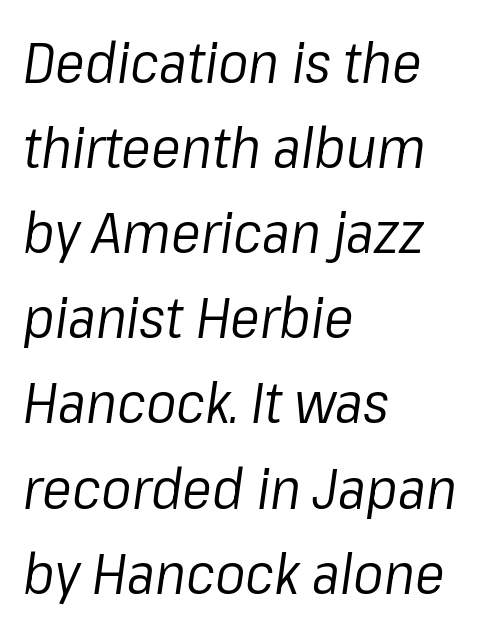
{"italic": "yes", "lean": "right", "slant_degrees": 8, "bold": "no", "weight": "regular", "width": "normal", "stroke_contrast": "low", "x_height": "medium", "monospaced": "no", "underline": "no", "align": "left", "line_spacing": "normal", "line_spacing_ratio": 1.52, "letter_spacing": "normal", "letter_spacing_em": 0.0, "glyph_px": 56}
